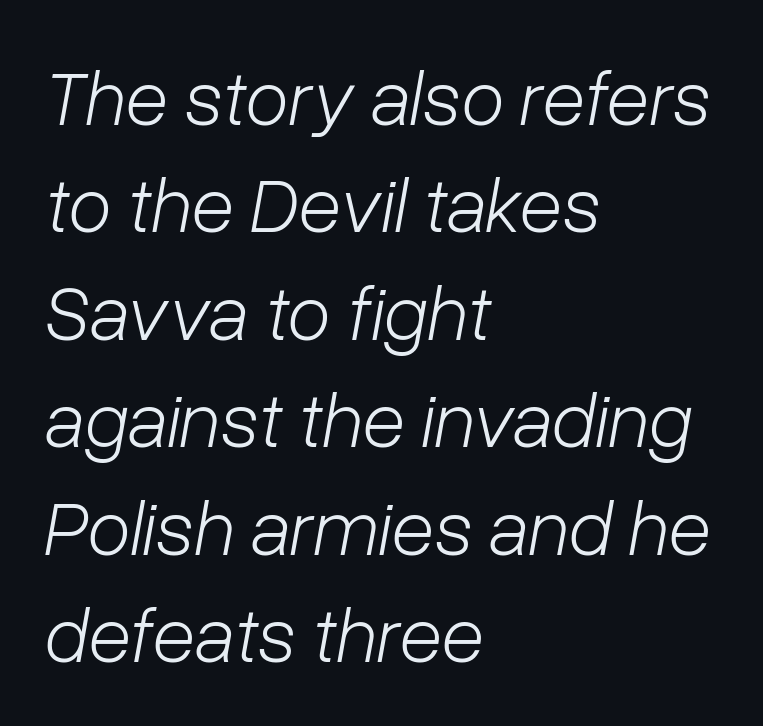
Q: Is the text bold? A: No.
Q: Is the text italic (slanted)? A: Yes, it leans right by about 10 degrees.
Q: Is the text underlined? A: No.
Q: How is the paragraph aligned? A: Left-aligned.
Q: Is the spacing between letters normal or unusually wide? A: Normal.
Q: Is the spacing between lines tight, normal or loose? A: Normal.
Q: Width (condensed, normal, or wide)? A: Normal.
Q: Stroke contrast? A: Low.
Q: x-height? A: Medium.
Q: Monospaced? A: No.
